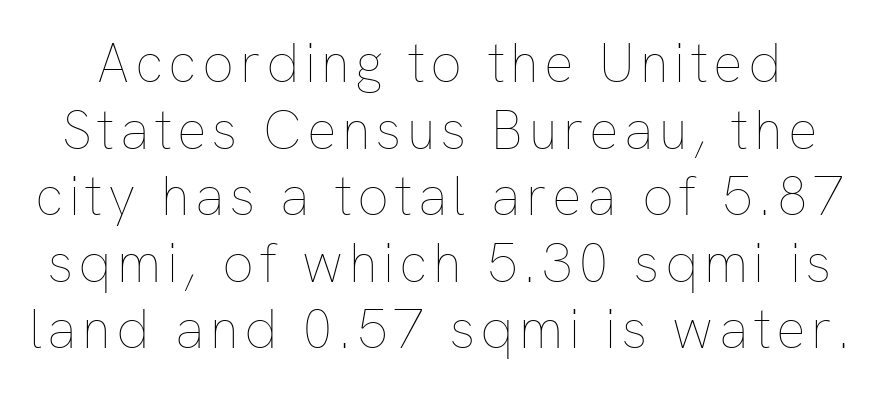
The image shows 55 px thin type, upright; set line spacing 1.21x, not underlined; low stroke contrast and a medium x-height.
